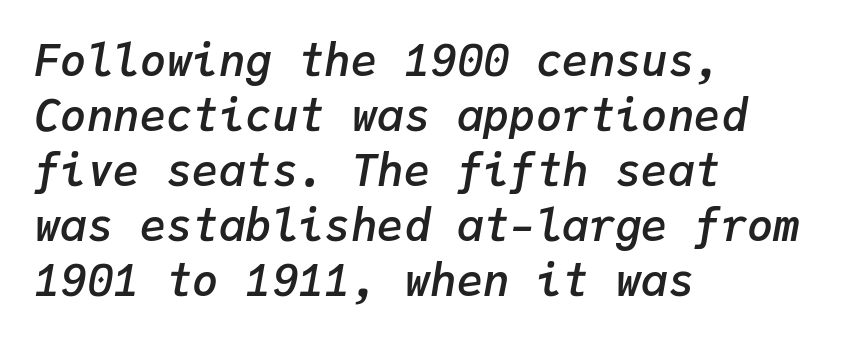
Semibold letterforms, between regular and bold. Teacher's note: observe the even left margin — that is flush-left alignment. The string is rendered with underlining switched off. The rendering uses typewriter-style spacing with identical character cells. A typesetter would call this zero additional tracking.
